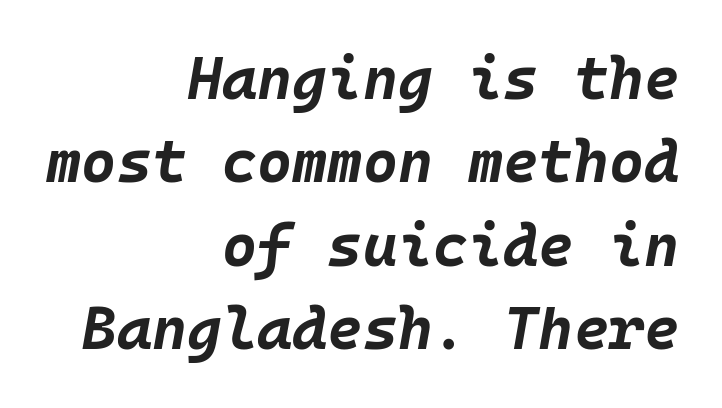
{"italic": "yes", "lean": "right", "slant_degrees": 10, "bold": "yes", "weight": "bold", "width": "normal", "stroke_contrast": "low", "x_height": "large", "monospaced": "yes", "underline": "no", "align": "right", "line_spacing": "normal", "line_spacing_ratio": 1.39, "letter_spacing": "normal", "letter_spacing_em": 0.0, "glyph_px": 60}
